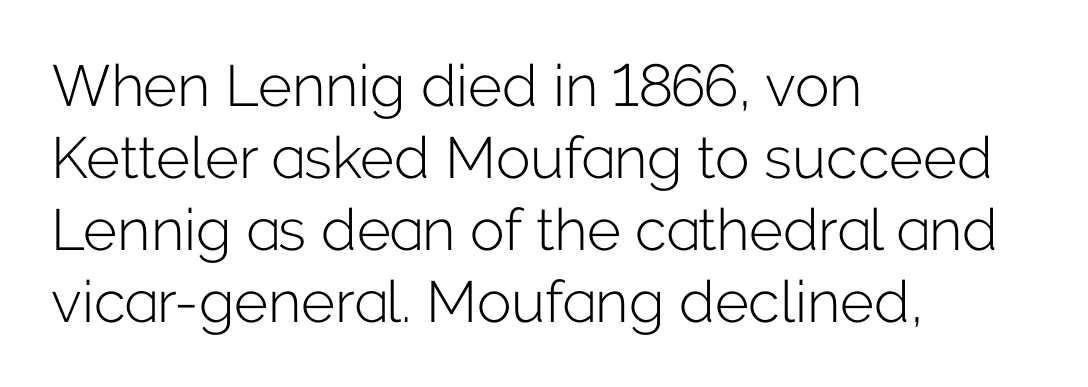
The letters advance in unequal steps, a hallmark of proportional type. The type sits square on the baseline with zero lean. Counters stay open thanks to moderate or lighter strokes. Casual observation: everything's shoved over to the left.
